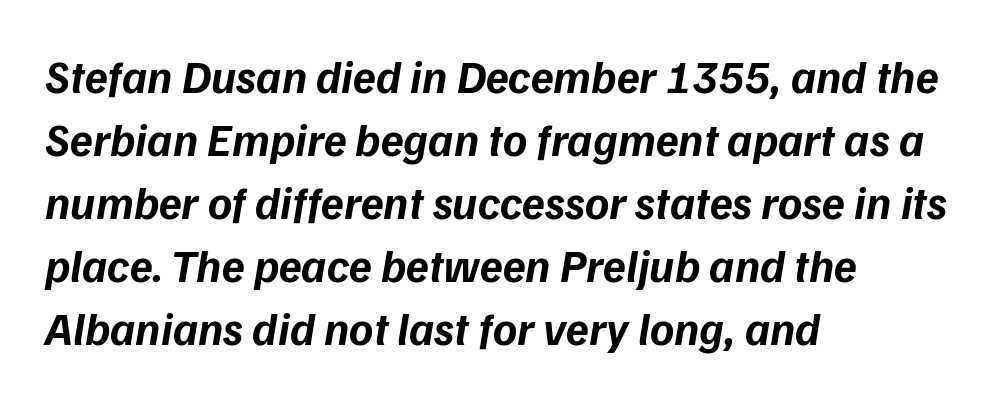
Q: Is the text bold? A: Yes.
Q: Is the typeface a serif or a sans-serif typeface? A: Sans-serif.
Q: Is the text underlined? A: No.
Q: How is the paragraph aligned? A: Left-aligned.
Q: Is the spacing between letters normal or unusually wide? A: Normal.
Q: Is the spacing between lines tight, normal or loose? A: Normal.
Q: Width (condensed, normal, or wide)? A: Normal.
Q: Stroke contrast? A: Low.
Q: x-height? A: Medium.
Q: Monospaced? A: No.
